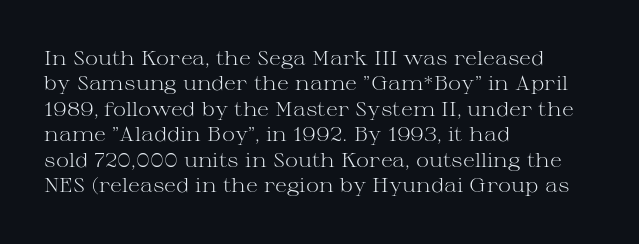
The rows are spaced the way most documents space them. Weight: in the light-to-regular range. Each word holds together tightly as a unit, with standard inter-letter gaps. Nobody drew a line under any word here.
